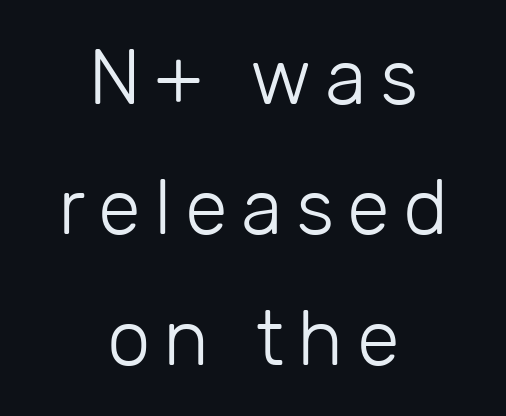
The text block is weighted toward neither margin, spreading evenly from the middle. No heavy texture on the line: the type isn't bold. Type without underlining. In terms of leading, this rendering sits right in the middle. Note the varied advance widths — an 'i' is clearly narrower than an 'm'. The typeface chosen for these lines omits serifs.
